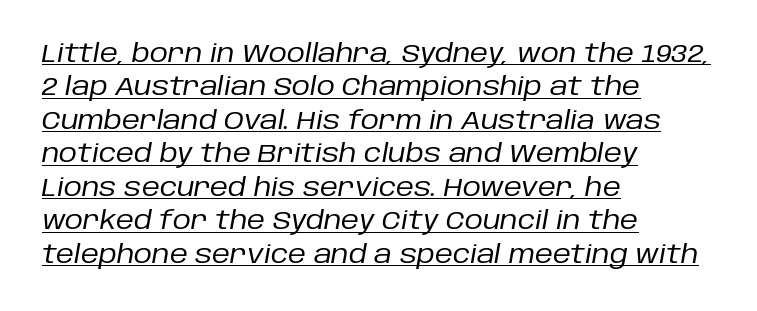
Q: Is the text bold? A: No.
Q: Is the text italic (slanted)? A: Yes, it leans right by about 10 degrees.
Q: Is the text underlined? A: Yes.
Q: How is the paragraph aligned? A: Left-aligned.
Q: Is the spacing between letters normal or unusually wide? A: Normal.
Q: Is the spacing between lines tight, normal or loose? A: Normal.
